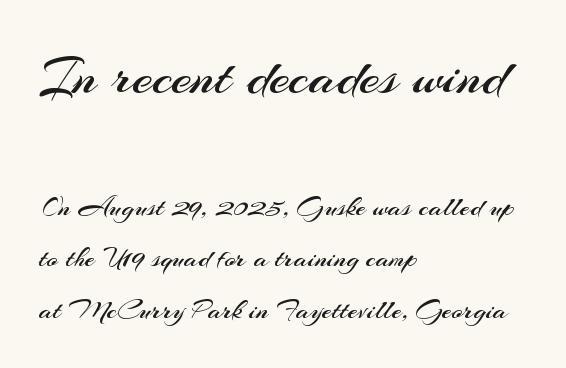
{"serif": "no", "bold": "no", "weight": "regular", "width": "normal", "stroke_contrast": "medium", "x_height": "small", "monospaced": "no", "underline": "no", "align": "left", "line_spacing_ratio": 1.77, "letter_spacing": "normal", "letter_spacing_em": 0.0, "larger_block": "first", "size_ratio": 2.0, "glyph_px": 58}
